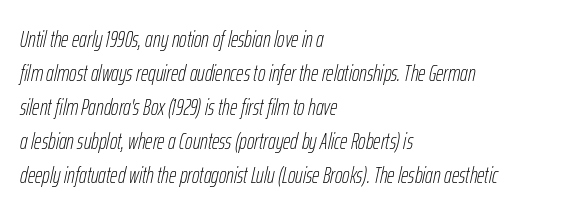
{"italic": "yes", "lean": "right", "slant_degrees": 12, "bold": "no", "underline": "no", "align": "left", "line_spacing": "normal", "line_spacing_ratio": 1.48, "letter_spacing": "normal", "letter_spacing_em": 0.0, "glyph_px": 23}
